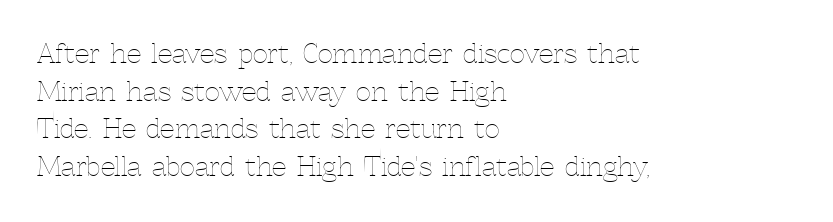
This sample is left-justified, so line endings fall wherever the words run out. Short note: letters normally spaced. These lines were composed using upright roman letters. Nothing heavy about these letters — not bold at all. The glyphs are unaccompanied by any horizontal stroke below them. Quick note: interline space is typical.
